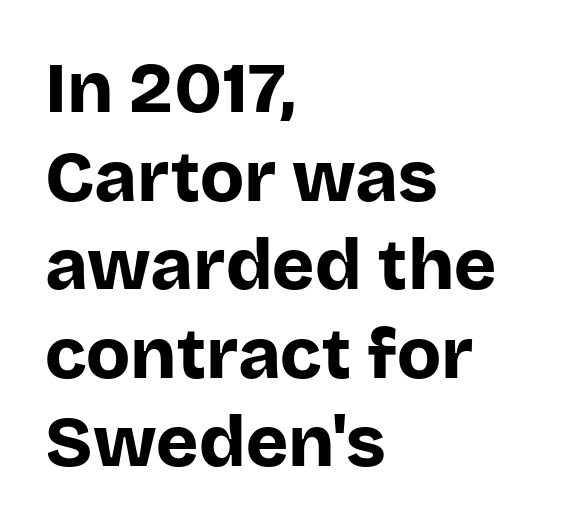
{"serif": "no", "italic": "no", "bold": "yes", "weight": "bold", "width": "normal", "stroke_contrast": "low", "x_height": "large", "monospaced": "no", "underline": "no", "align": "left", "line_spacing_ratio": 1.23, "letter_spacing": "normal", "letter_spacing_em": 0.0, "glyph_px": 72}
